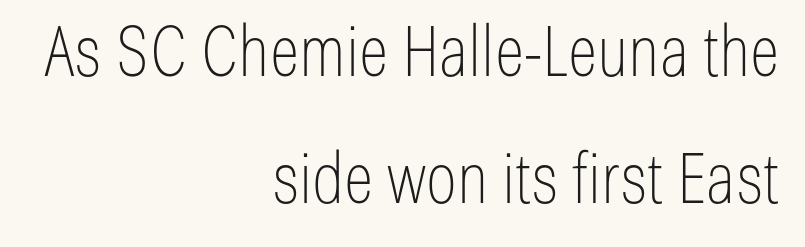
Q: Is the text bold? A: No.
Q: Is the text italic (slanted)? A: No, it is upright.
Q: Is the typeface a serif or a sans-serif typeface? A: Sans-serif.
Q: Is the text underlined? A: No.
Q: How is the paragraph aligned? A: Right-aligned.
Q: Is the spacing between letters normal or unusually wide? A: Normal.
Q: Width (condensed, normal, or wide)? A: Condensed.
Q: Stroke contrast? A: Low.
Q: x-height? A: Medium.
Q: Monospaced? A: No.
